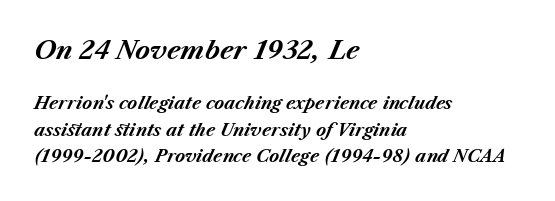
{"italic": "yes", "lean": "right", "slant_degrees": 23, "bold": "yes", "underline": "no", "align": "left", "line_spacing": "normal", "line_spacing_ratio": 1.54, "letter_spacing": "normal", "letter_spacing_em": 0.0, "larger_block": "first", "size_ratio": 1.47, "glyph_px": 25}
